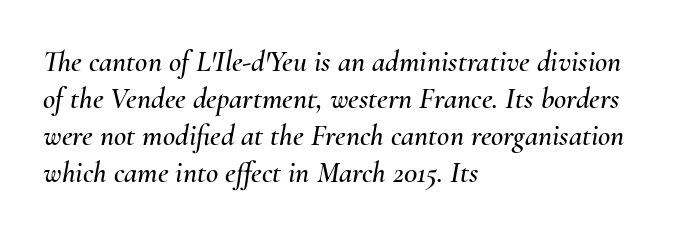
{"italic": "yes", "lean": "right", "slant_degrees": 10, "width": "normal", "stroke_contrast": "medium", "x_height": "small", "monospaced": "no", "underline": "no", "align": "left", "line_spacing_ratio": 1.23, "letter_spacing": "normal", "letter_spacing_em": 0.0, "glyph_px": 30}
